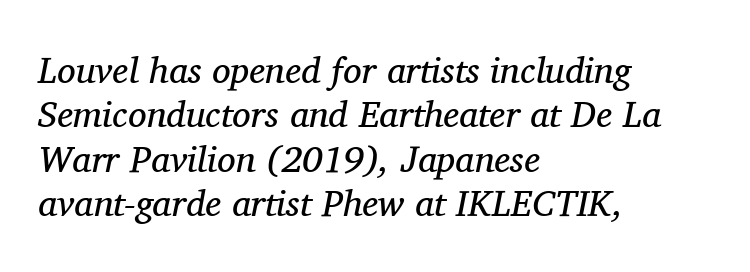
The weight would be labelled regular, book, light, or lighter still. The gap between lines stays unmarked. Emphasis-style slanted type is in use. What stands out about the letter spacing? Nothing — it is the standard amount.
